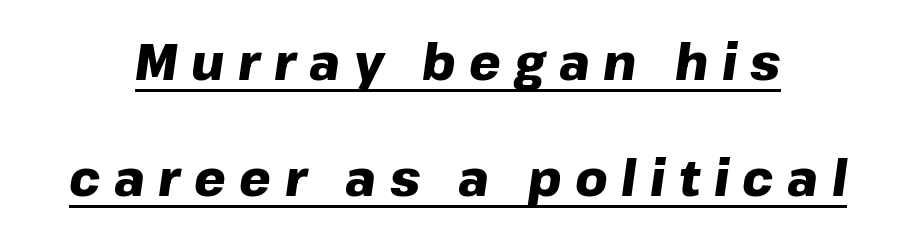
The image shows 50 px heavy type, italic (leaning right); set loose line spacing (2.32x), unusually wide letter spacing (+0.27 em), underlined; low stroke contrast and a medium x-height.
